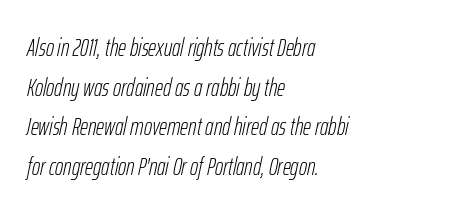
The image shows 25 px text type, italic (leaning right); set left-aligned, normal line spacing (1.59x), normal letter spacing, not underlined.
